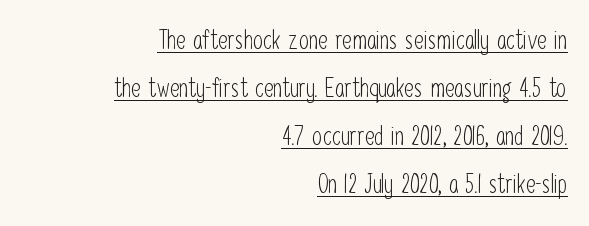
{"italic": "no", "bold": "no", "underline": "yes", "align": "right", "line_spacing_ratio": 1.85, "letter_spacing": "normal", "letter_spacing_em": 0.0, "glyph_px": 26}
